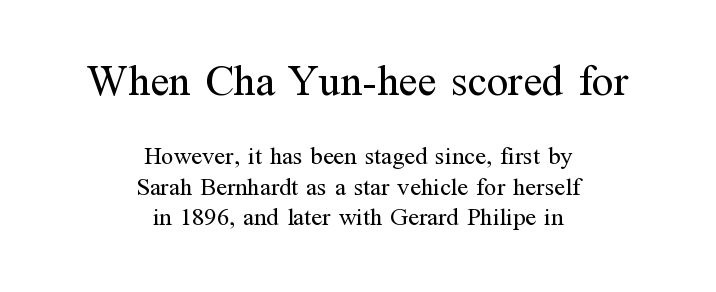
This sample is center-justified, so both line endings float freely. The strokes carry an ordinary text weight at most. In terms of letterspacing, this is plain default setting. The type sits square on the baseline with zero lean. The designer gave the opening block more size than the closing block. Does the type have serifs? Yes, each stem ends in a small foot.
